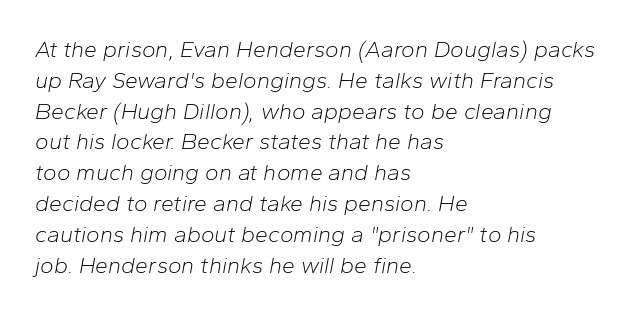
Q: Is the text bold? A: No.
Q: Is the text italic (slanted)? A: Yes, it leans right by about 10 degrees.
Q: Is the text underlined? A: No.
Q: How is the paragraph aligned? A: Left-aligned.
Q: Is the spacing between letters normal or unusually wide? A: Normal.
Q: Is the spacing between lines tight, normal or loose? A: Normal.
